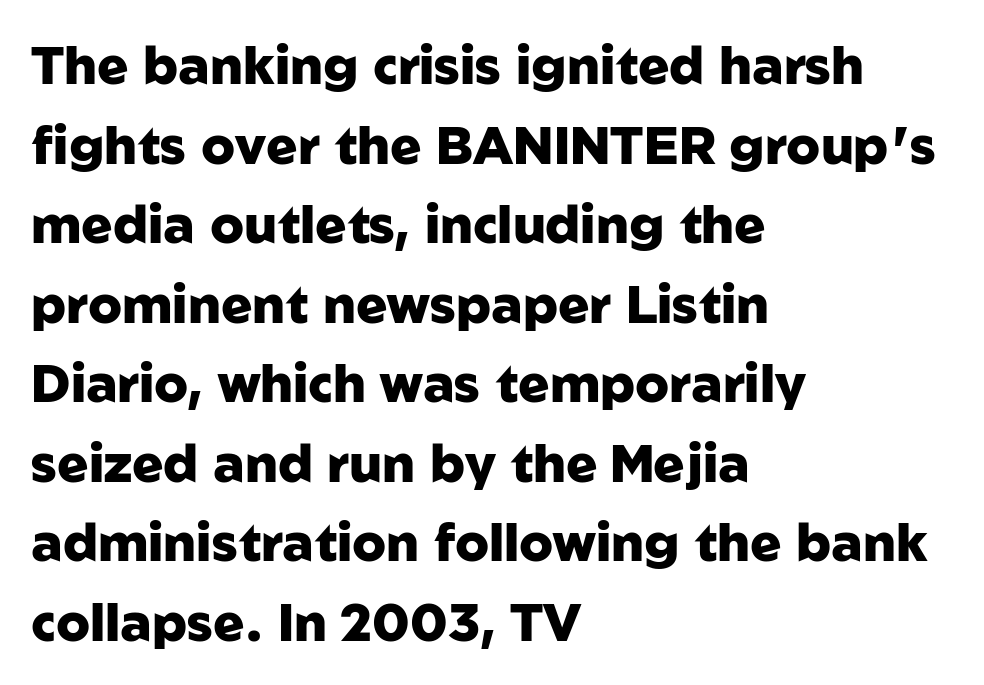
{"serif": "no", "italic": "no", "bold": "yes", "weight": "heavy", "width": "normal", "stroke_contrast": "low", "x_height": "medium", "monospaced": "no", "underline": "no", "align": "left", "line_spacing": "normal", "line_spacing_ratio": 1.53, "letter_spacing": "normal", "letter_spacing_em": 0.0, "glyph_px": 52}
